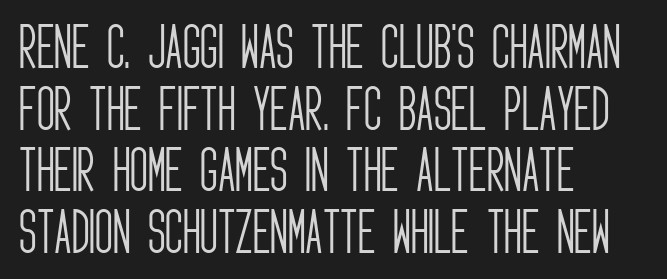
The image shows 49 px light, condensed sans-serif type, upright; set left-aligned, normal line spacing (1.26x), normal letter spacing, not underlined; low stroke contrast and a large x-height.
